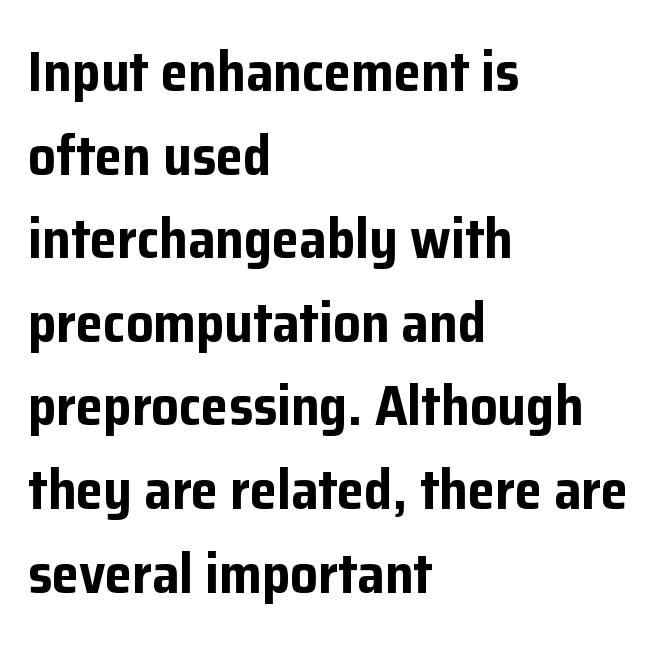
{"serif": "no", "italic": "no", "bold": "yes", "weight": "bold", "width": "normal", "stroke_contrast": "low", "x_height": "medium", "monospaced": "no", "underline": "no", "align": "left", "line_spacing": "normal", "line_spacing_ratio": 1.52, "letter_spacing": "normal", "letter_spacing_em": 0.0, "glyph_px": 55}
